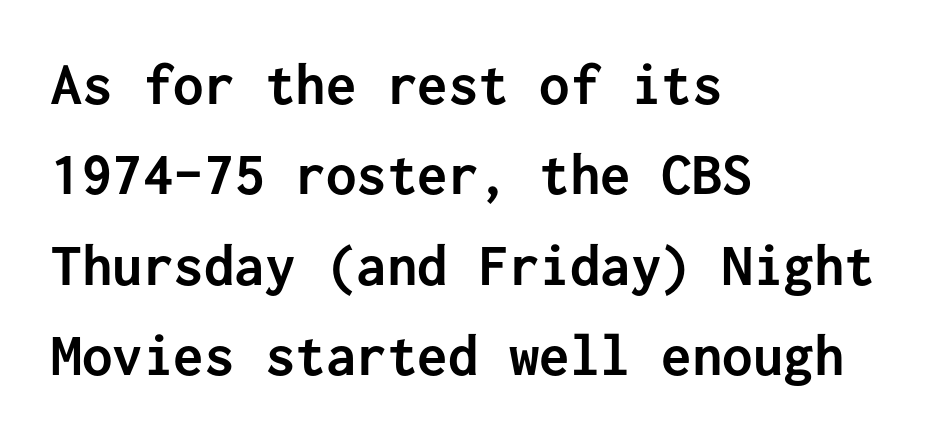
Is there any slant? The stems are plumb. On the weight axis this lands at bold, roughly 700. Baseline-to-baseline distance is the conventional proportion of letter height. Caption: multi-line text, flush left, ragged right. The type is set solid horizontally, with unmodified tracking. The string is rendered with underlining switched off.
